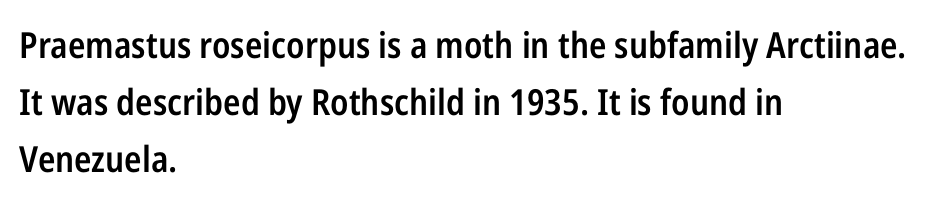
Q: Is the text bold? A: Semi-bold.
Q: Is the text italic (slanted)? A: No, it is upright.
Q: Is the typeface a serif or a sans-serif typeface? A: Sans-serif.
Q: Is the text underlined? A: No.
Q: How is the paragraph aligned? A: Left-aligned.
Q: Is the spacing between letters normal or unusually wide? A: Normal.
Q: Is the spacing between lines tight, normal or loose? A: Normal.
Q: Width (condensed, normal, or wide)? A: Condensed.
Q: Stroke contrast? A: Low.
Q: x-height? A: Medium.
Q: Monospaced? A: No.
